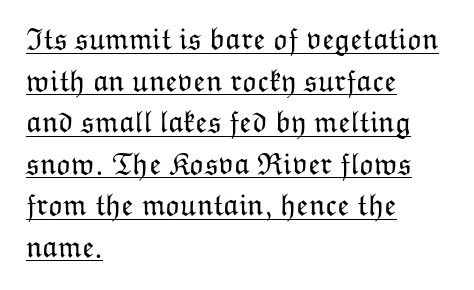
Q: Is the text bold? A: No.
Q: Is the text italic (slanted)? A: No, it is upright.
Q: Is the text underlined? A: Yes.
Q: How is the paragraph aligned? A: Left-aligned.
Q: Is the spacing between letters normal or unusually wide? A: Normal.
Q: Is the spacing between lines tight, normal or loose? A: Normal.
Q: Width (condensed, normal, or wide)? A: Normal.
Q: Stroke contrast? A: Low.
Q: x-height? A: Medium.
Q: Monospaced? A: No.
